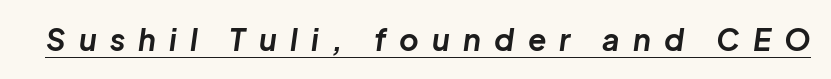
Q: Is the text bold? A: Yes.
Q: Is the text italic (slanted)? A: Yes, it leans right by about 8 degrees.
Q: Is the text underlined? A: Yes.
Q: Is the spacing between letters normal or unusually wide? A: Unusually wide.
Q: Width (condensed, normal, or wide)? A: Normal.
Q: Stroke contrast? A: Low.
Q: x-height? A: Medium.
Q: Monospaced? A: No.
